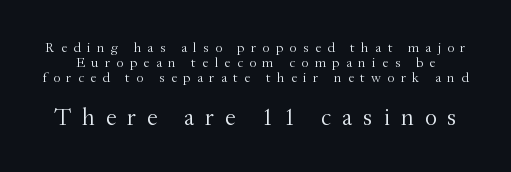
No italicization has been applied; the sample stays upright. Lines of text with bare space underneath. The composition opens small and finishes big. What's the leading like? Squeezed, with rows nearly overlapping.
